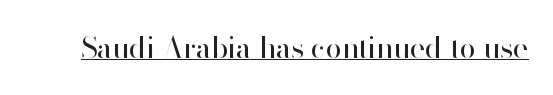
The image shows 29 px regular-weight sans-serif type, upright; set normal letter spacing, underlined; high stroke contrast and a small x-height.
